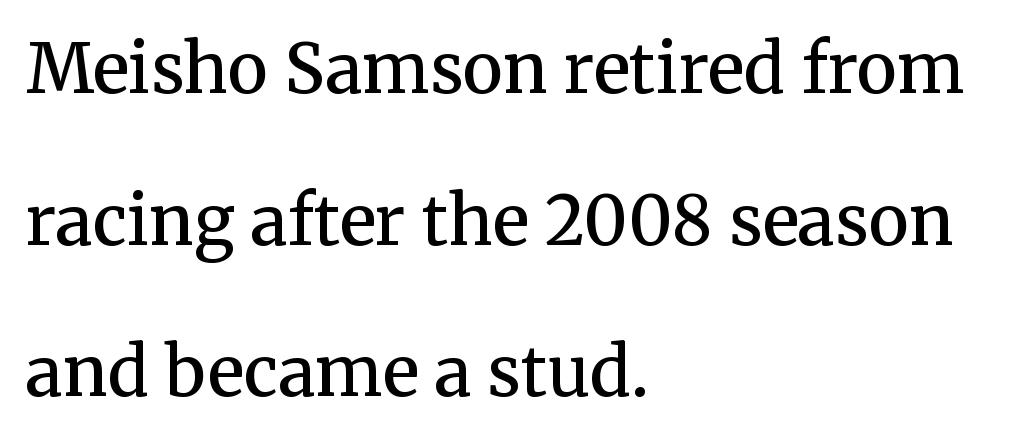
The image shows 68 px semibold serif type, upright; set left-aligned, loose line spacing (2.23x), normal letter spacing, not underlined; medium stroke contrast and a medium x-height.
